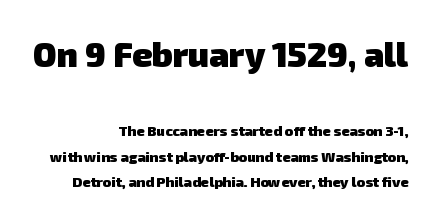
{"serif": "no", "bold": "yes", "weight": "heavy", "width": "normal", "stroke_contrast": "low", "x_height": "medium", "monospaced": "no", "underline": "no", "align": "right", "line_spacing_ratio": 1.82, "letter_spacing": "normal", "letter_spacing_em": 0.0, "larger_block": "first", "size_ratio": 2.43, "glyph_px": 34}
